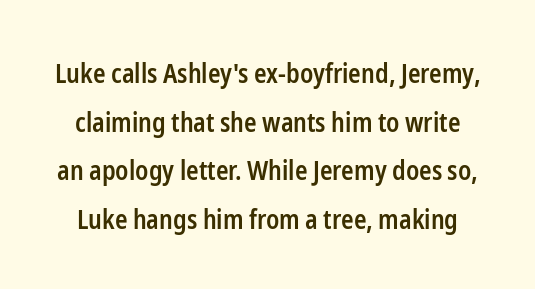
Is the letter spacing exaggerated? No — it looks like the ordinary default. The axis of the letterforms is exactly vertical. Heft: intermediate — a semibold. The area under the type is left untouched.
